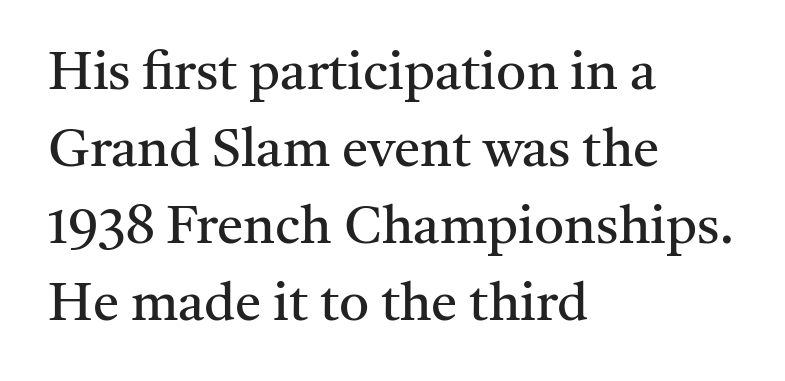
{"serif": "yes", "italic": "no", "bold": "no", "weight": "regular", "width": "normal", "stroke_contrast": "medium", "x_height": "medium", "monospaced": "no", "underline": "no", "align": "left", "line_spacing": "normal", "line_spacing_ratio": 1.45, "letter_spacing": "normal", "letter_spacing_em": 0.0, "glyph_px": 53}
